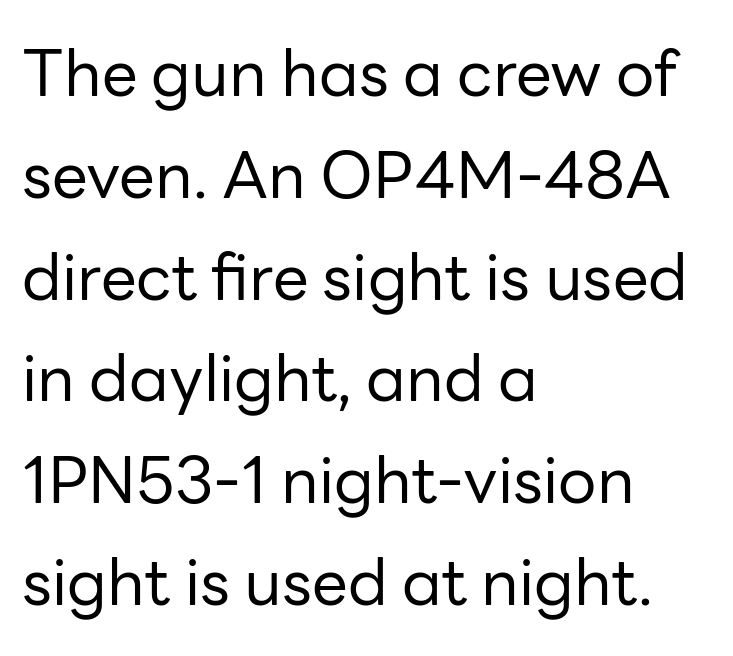
Q: Is the text bold? A: No.
Q: Is the text italic (slanted)? A: No, it is upright.
Q: Is the typeface a serif or a sans-serif typeface? A: Sans-serif.
Q: Is the text underlined? A: No.
Q: How is the paragraph aligned? A: Left-aligned.
Q: Is the spacing between letters normal or unusually wide? A: Normal.
Q: Is the spacing between lines tight, normal or loose? A: Normal.
Q: Width (condensed, normal, or wide)? A: Normal.
Q: Stroke contrast? A: Low.
Q: x-height? A: Medium.
Q: Monospaced? A: No.
